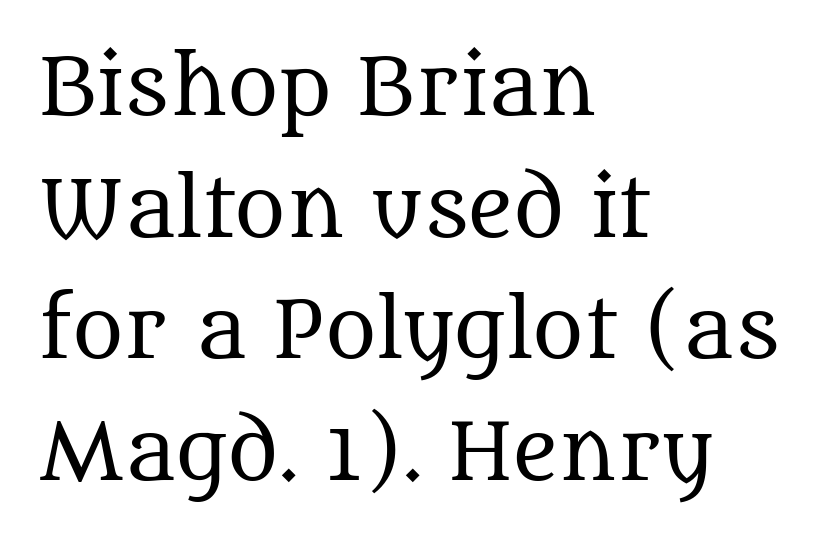
The paragraph has a hard left edge and a soft right edge. The rendering uses natural spacing where letterforms have individual widths. The foot of each line stays bare and open. Heaviness? Minimal to ordinary, like unemphasized prose.
